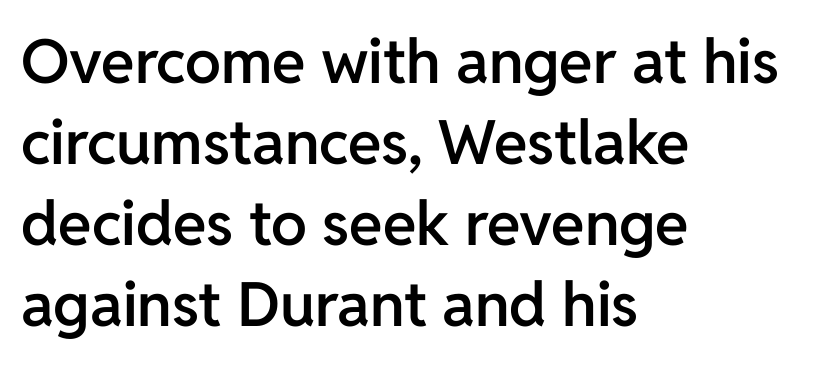
{"serif": "no", "italic": "no", "bold": "semi", "weight": "semibold", "width": "normal", "stroke_contrast": "low", "x_height": "medium", "monospaced": "no", "underline": "no", "align": "left", "line_spacing": "normal", "line_spacing_ratio": 1.33, "letter_spacing": "normal", "letter_spacing_em": 0.0, "glyph_px": 61}
